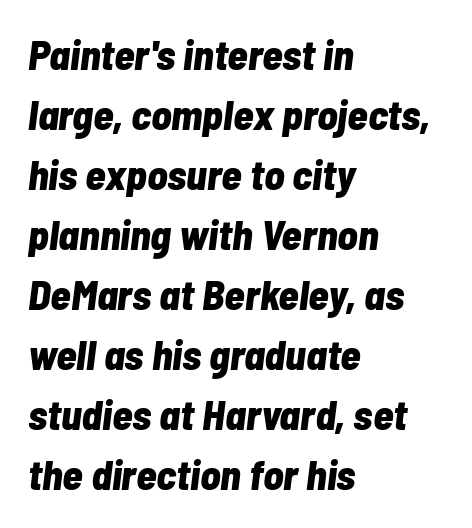
Q: Is the text bold? A: Yes.
Q: Is the text italic (slanted)? A: Yes, it leans right by about 7 degrees.
Q: Is the text underlined? A: No.
Q: How is the paragraph aligned? A: Left-aligned.
Q: Is the spacing between letters normal or unusually wide? A: Normal.
Q: Is the spacing between lines tight, normal or loose? A: Normal.
Q: Width (condensed, normal, or wide)? A: Condensed.
Q: Stroke contrast? A: Low.
Q: x-height? A: Medium.
Q: Monospaced? A: No.
